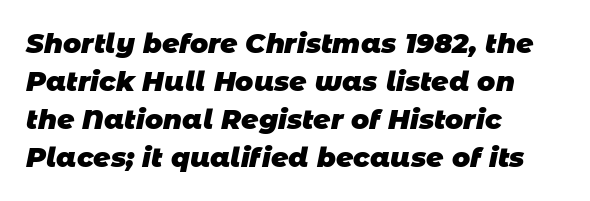
{"bold": "yes", "underline": "no", "align": "left", "line_spacing": "normal", "line_spacing_ratio": 1.41, "letter_spacing": "normal", "letter_spacing_em": 0.0, "glyph_px": 27}
